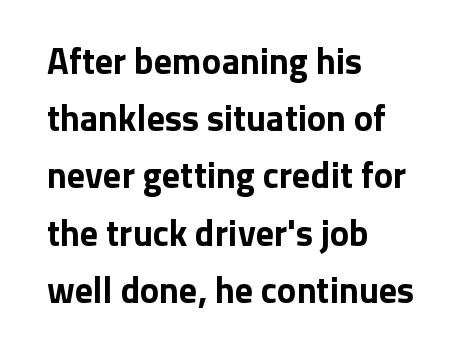
The image shows 36 px bold sans-serif type, upright; set left-aligned, normal line spacing (1.59x), normal letter spacing, not underlined; low stroke contrast and a medium x-height.
